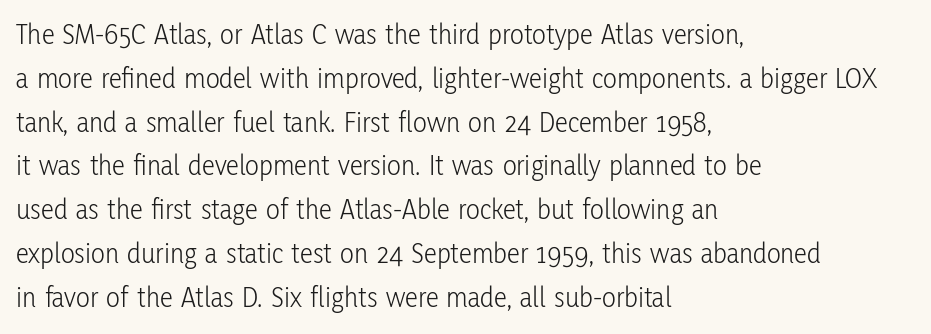
The image shows 29 px light, condensed sans-serif type, upright; set left-aligned, normal line spacing (1.51x), normal letter spacing, not underlined; low stroke contrast and a medium x-height.
